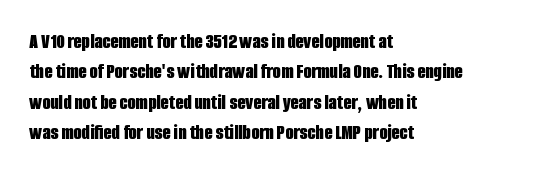
Q: Is the text bold? A: Yes.
Q: Is the text italic (slanted)? A: No, it is upright.
Q: Is the text underlined? A: No.
Q: How is the paragraph aligned? A: Left-aligned.
Q: Is the spacing between letters normal or unusually wide? A: Normal.
Q: Is the spacing between lines tight, normal or loose? A: Normal.
